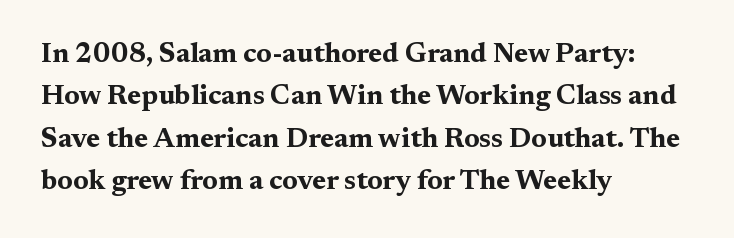
Rows of type keep a routine distance in the vertical direction. A serif font was chosen for this passage. The setting favours the left margin, as ordinary paragraphs usually do. Tall strokes in this sample are plumb rather than angled.
